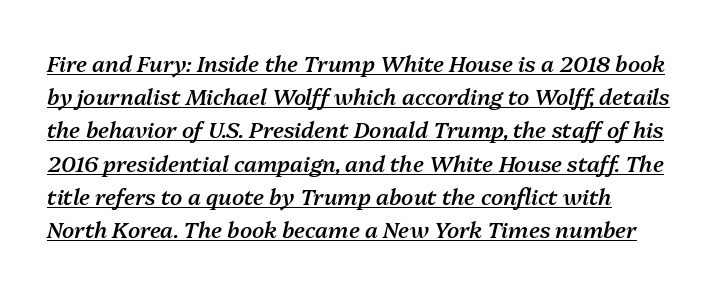
{"italic": "yes", "lean": "right", "slant_degrees": 13, "bold": "semi", "underline": "yes", "align": "left", "line_spacing": "normal", "line_spacing_ratio": 1.51, "letter_spacing": "normal", "letter_spacing_em": 0.0, "glyph_px": 22}
